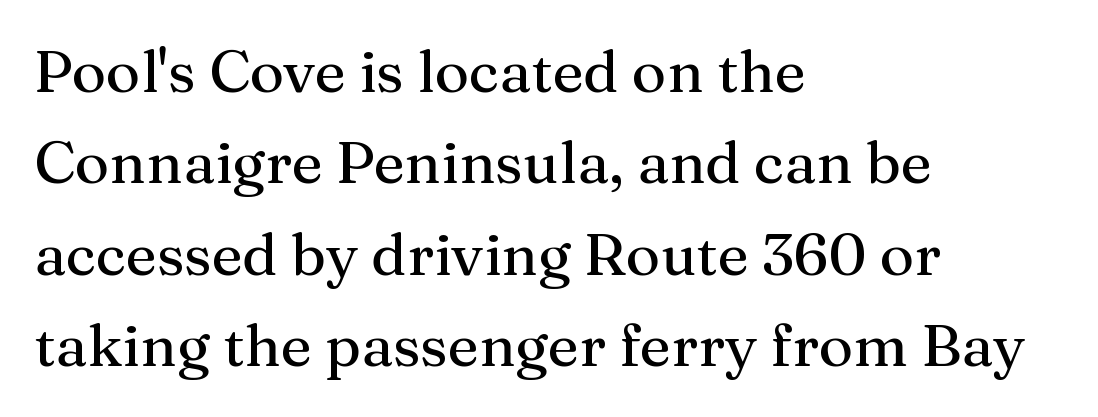
Q: Is the text italic (slanted)? A: No, it is upright.
Q: Is the typeface a serif or a sans-serif typeface? A: Serif.
Q: Is the text underlined? A: No.
Q: How is the paragraph aligned? A: Left-aligned.
Q: Is the spacing between letters normal or unusually wide? A: Normal.
Q: Is the spacing between lines tight, normal or loose? A: Normal.
Q: Width (condensed, normal, or wide)? A: Normal.
Q: Stroke contrast? A: Medium.
Q: x-height? A: Medium.
Q: Monospaced? A: No.
